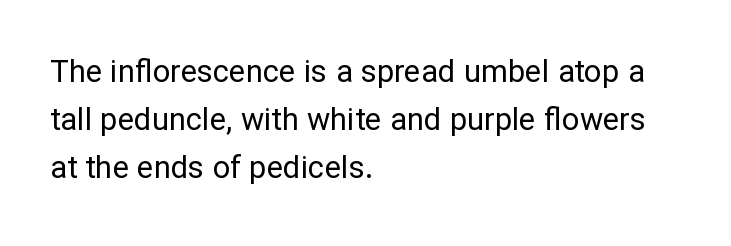
The foot of each line stays bare and open. Heft: none added — not bold. The passage shown is typed in a proportional face where columns would drift. The letters carry no serifs — their stems end cleanly without finishing strokes.
